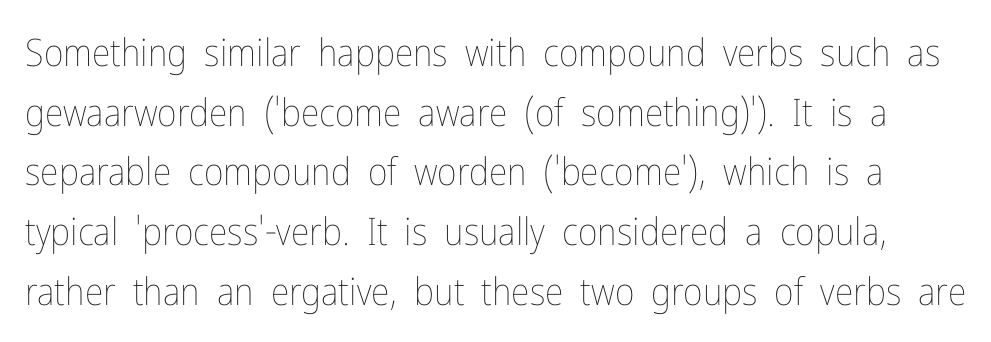
Q: Is the text bold? A: No.
Q: Is the text italic (slanted)? A: No, it is upright.
Q: Is the text underlined? A: No.
Q: Is the spacing between letters normal or unusually wide? A: Normal.
Q: Is the spacing between lines tight, normal or loose? A: Normal.
Q: Width (condensed, normal, or wide)? A: Condensed.
Q: Stroke contrast? A: Low.
Q: x-height? A: Medium.
Q: Monospaced? A: No.
